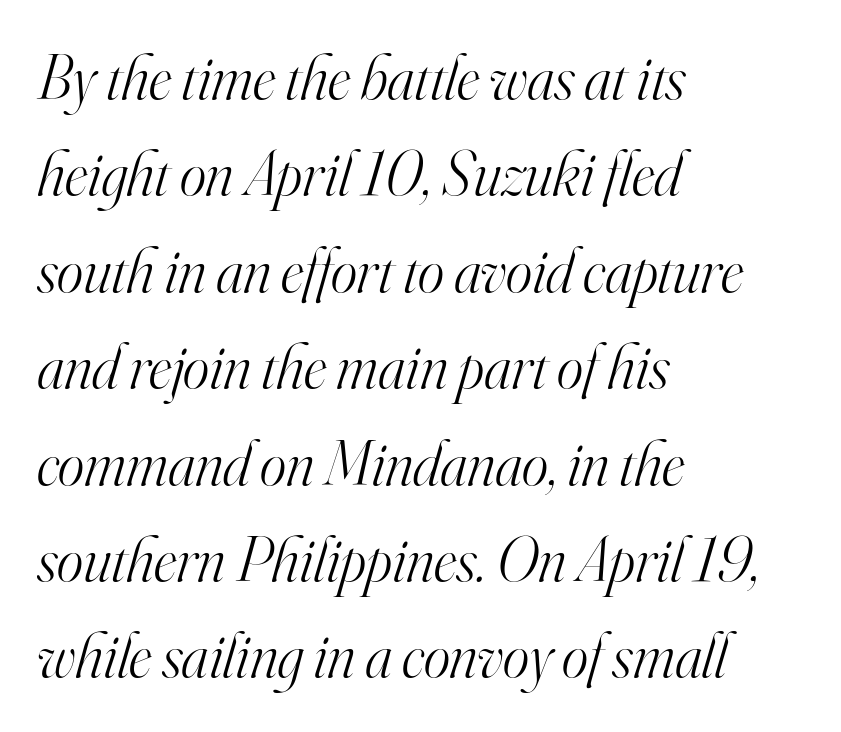
Q: Is the text bold? A: No.
Q: Is the text italic (slanted)? A: Yes, it leans right by about 16 degrees.
Q: Is the typeface a serif or a sans-serif typeface? A: Serif.
Q: Is the text underlined? A: No.
Q: How is the paragraph aligned? A: Left-aligned.
Q: Is the spacing between letters normal or unusually wide? A: Normal.
Q: Is the spacing between lines tight, normal or loose? A: Normal.
Q: Width (condensed, normal, or wide)? A: Normal.
Q: Stroke contrast? A: High.
Q: x-height? A: Small.
Q: Monospaced? A: No.
